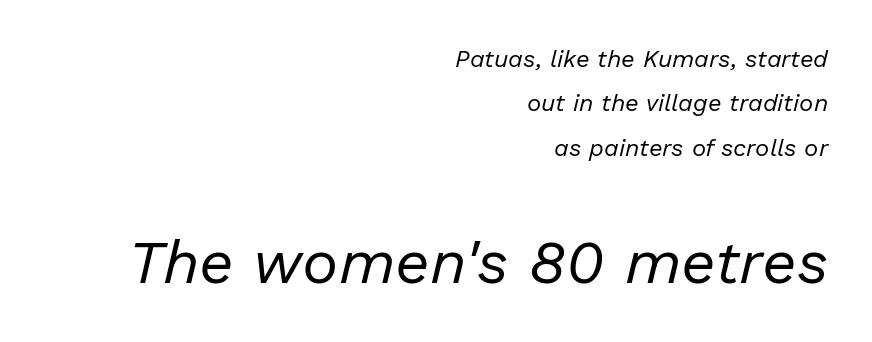
Q: Is the text bold? A: No.
Q: Is the text italic (slanted)? A: Yes, it leans right by about 13 degrees.
Q: Is the text underlined? A: No.
Q: How is the paragraph aligned? A: Right-aligned.
Q: Is the spacing between letters normal or unusually wide? A: Normal.
Q: Which block of text is set in a larger size, the first (top) or the second (bottom)? A: The second (bottom) one.
Q: Width (condensed, normal, or wide)? A: Normal.
Q: Stroke contrast? A: Low.
Q: x-height? A: Medium.
Q: Monospaced? A: No.
